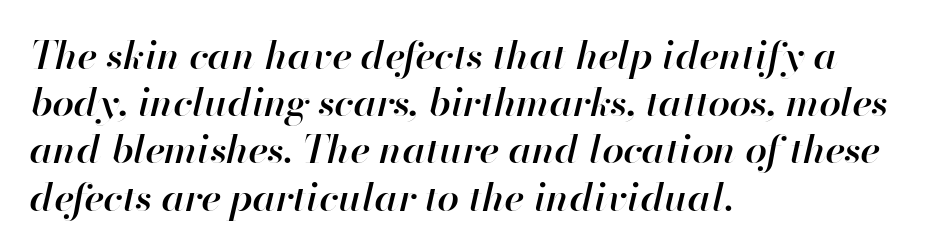
{"italic": "yes", "lean": "right", "slant_degrees": 13, "bold": "semi", "weight": "semibold", "width": "normal", "stroke_contrast": "high", "x_height": "small", "monospaced": "no", "underline": "no", "align": "left", "line_spacing_ratio": 1.21, "letter_spacing": "normal", "letter_spacing_em": 0.0, "glyph_px": 39}
